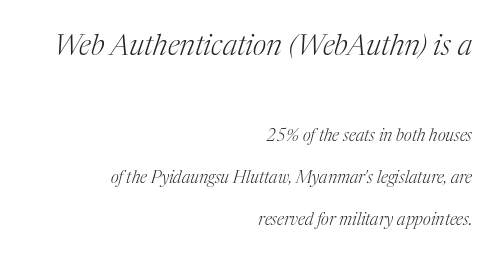
The rendering uses a large line-height, opening up the rows. The paragraph shown leans on its right margin. Is this a fixed-width face? No — the glyphs have proportional, varying widths. Short note: letters normally spaced. Classification — serif. Yep, that's italic — everything's leaning.
